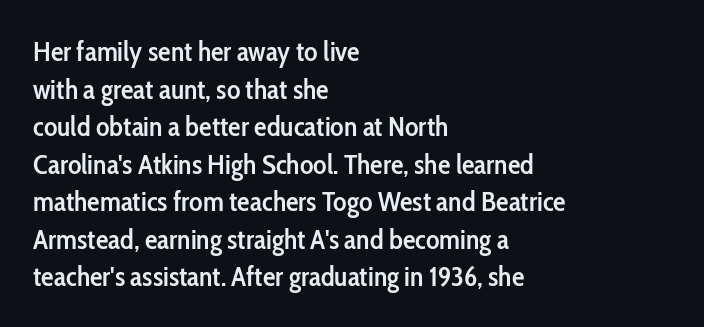
{"serif": "no", "italic": "no", "bold": "semi", "weight": "semibold", "width": "condensed", "stroke_contrast": "low", "x_height": "medium", "monospaced": "no", "underline": "no", "align": "left", "line_spacing": "normal", "line_spacing_ratio": 1.34, "letter_spacing": "normal", "letter_spacing_em": 0.0, "glyph_px": 28}
